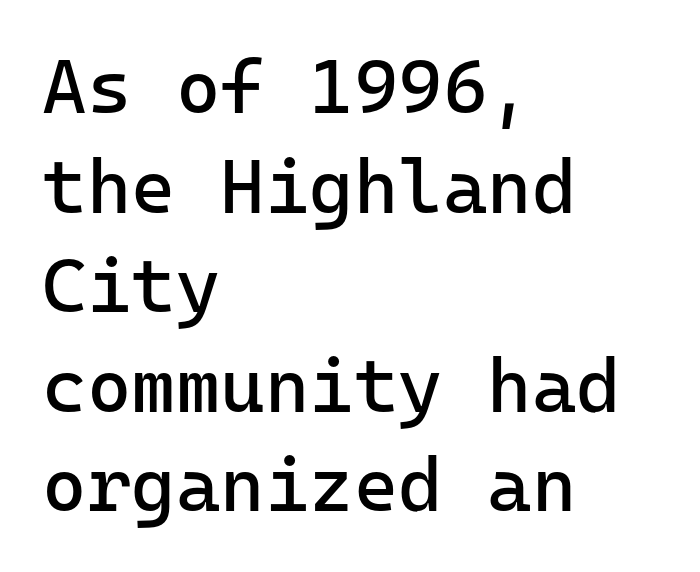
Posture: straight, roman, zero tilt. The lines are quadded left. Short note: letters normally spaced. Summary of weight: not heavy and not bold. Descender tails drop into unmarked territory.
